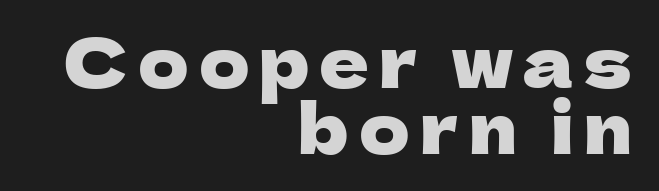
The image shows 69 px sans-serif type, upright; set right-aligned, tight line spacing (0.96x), not underlined; low stroke contrast and a medium x-height.
